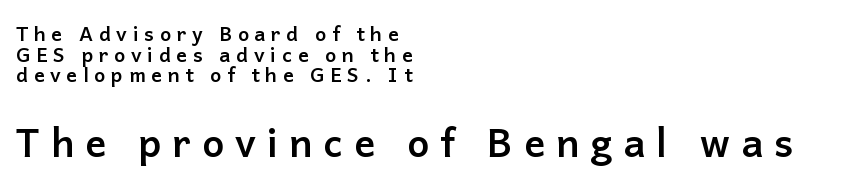
The image shows 39 px semibold sans-serif type, upright; set left-aligned, tight line spacing (1.03x), unusually wide letter spacing (+0.28 em), not underlined; the second (bottom) block is 1.95x larger; low stroke contrast and a medium x-height.
